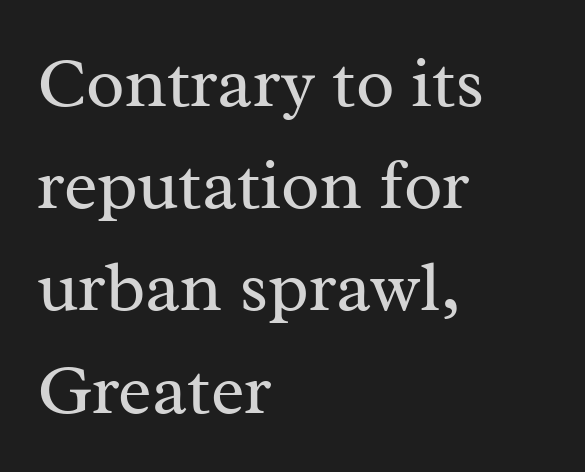
Underlining? Definitely not there. You can tell from the footed stems that serif type was used. A typesetter would call this zero additional tracking. The rag falls on the right side of this text block.
